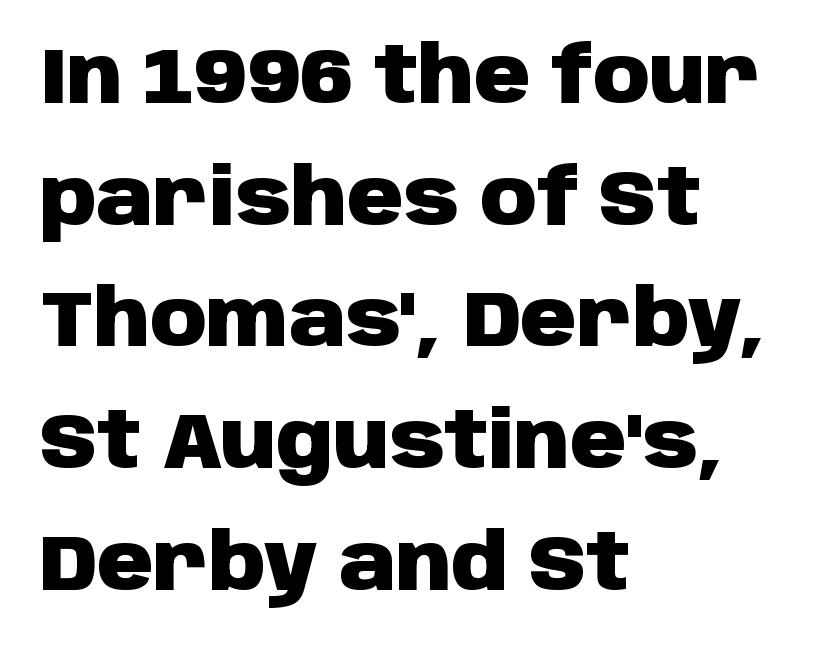
Nobody drew a line under any word here. Caption: bold face, heavy strokes. Each new line begins a customary step beneath the previous one. Proportional: the letters do not fall into vertical columns. Font category for this specimen: sans-serif.
